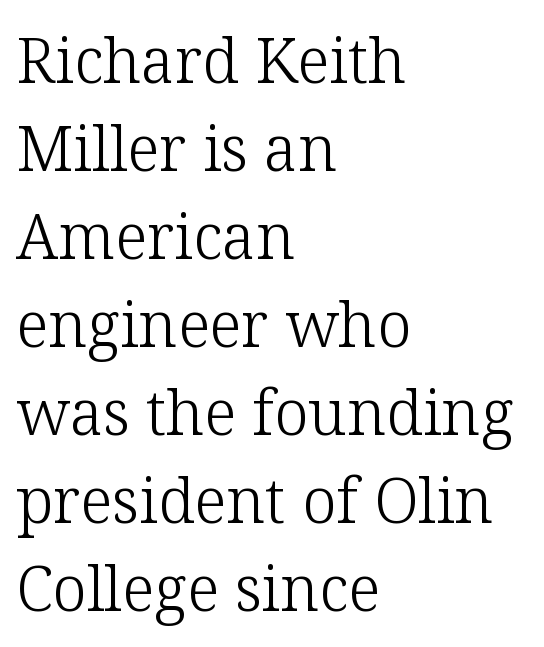
Weight: regular or lighter. Note the varied advance widths — an 'i' is clearly narrower than an 'm'. Quick note: not italic, upright. Whoever set this chose a conventional vertical rhythm. This rendering features lettering with no underline. There is no visible air inserted between adjacent glyphs.
